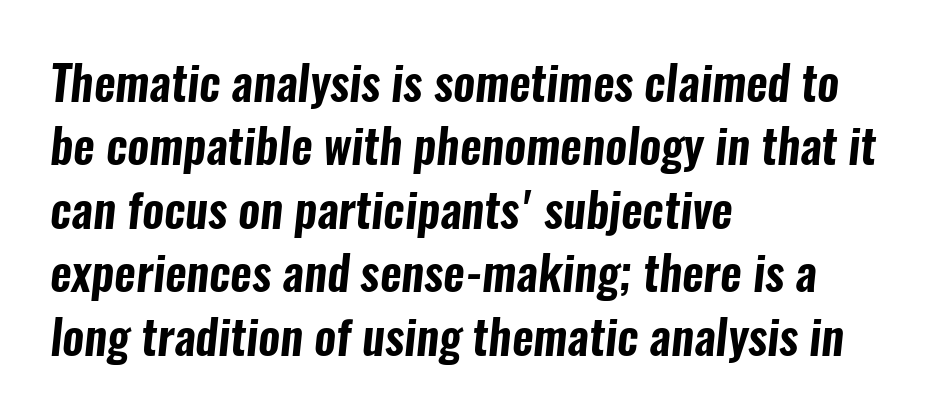
This sample has the flowing, uneven cadence of proportional lettering. Tracking here is standard; glyphs follow each other at the usual distance. Serifs: no, the terminals of the letterforms are clean. Which margin do the lines hug? The left one — the right edge is uneven.
